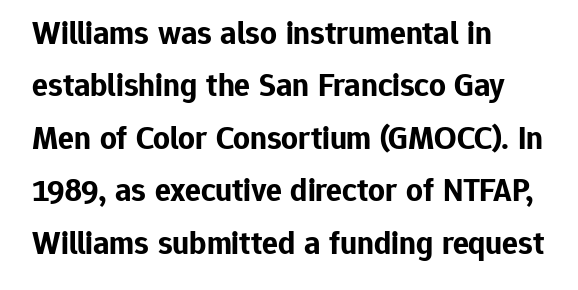
Q: Is the text bold? A: Yes.
Q: Is the text italic (slanted)? A: No, it is upright.
Q: Is the typeface a serif or a sans-serif typeface? A: Sans-serif.
Q: Is the text underlined? A: No.
Q: How is the paragraph aligned? A: Left-aligned.
Q: Is the spacing between letters normal or unusually wide? A: Normal.
Q: Is the spacing between lines tight, normal or loose? A: Normal.
Q: Width (condensed, normal, or wide)? A: Normal.
Q: Stroke contrast? A: Low.
Q: x-height? A: Medium.
Q: Monospaced? A: No.
